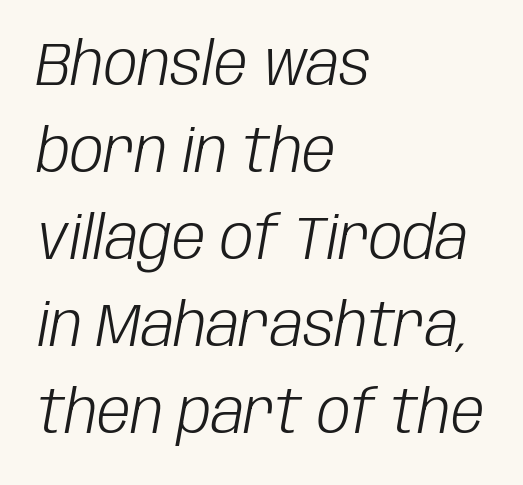
Q: Is the text bold? A: No.
Q: Is the text italic (slanted)? A: Yes, it leans right by about 10 degrees.
Q: Is the text underlined? A: No.
Q: How is the paragraph aligned? A: Left-aligned.
Q: Is the spacing between letters normal or unusually wide? A: Normal.
Q: Is the spacing between lines tight, normal or loose? A: Normal.
Q: Width (condensed, normal, or wide)? A: Condensed.
Q: Stroke contrast? A: Low.
Q: x-height? A: Large.
Q: Monospaced? A: No.
